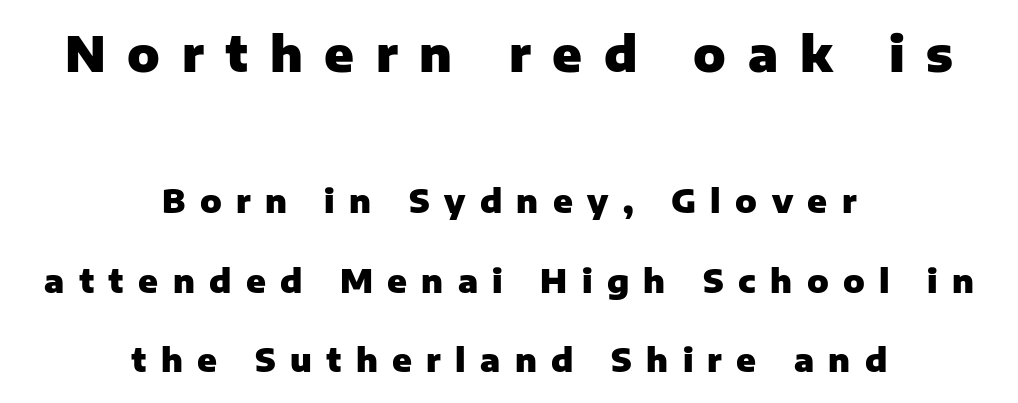
The image shows 48 px heavy sans-serif type, upright; set centered, loose line spacing (2.49x), unusually wide letter spacing (+0.45 em), not underlined; the first (top) block is 1.5x larger; low stroke contrast and a medium x-height.
